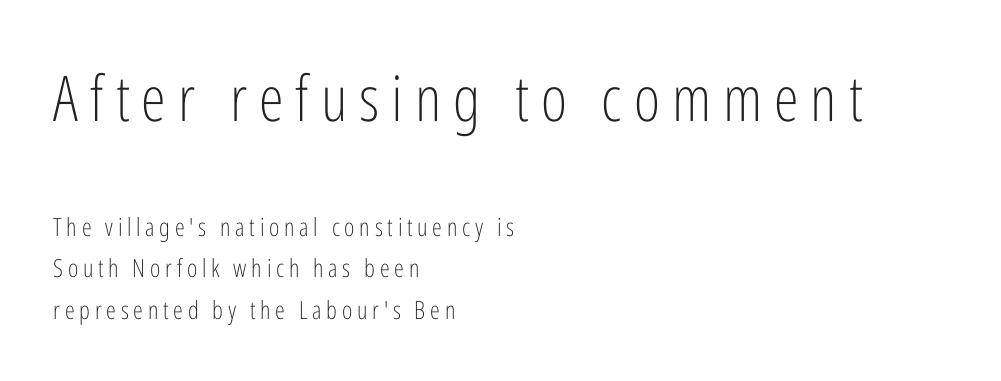
{"serif": "no", "italic": "no", "bold": "no", "weight": "light", "width": "condensed", "stroke_contrast": "low", "x_height": "medium", "monospaced": "no", "underline": "no", "align": "left", "line_spacing": "normal", "line_spacing_ratio": 1.67, "larger_block": "first", "size_ratio": 2.52, "glyph_px": 63}
